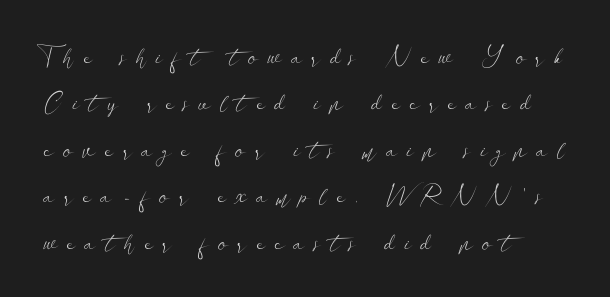
{"bold": "no", "underline": "no", "align": "left", "line_spacing_ratio": 1.86, "letter_spacing": "wide", "letter_spacing_em": 0.38, "glyph_px": 25}
